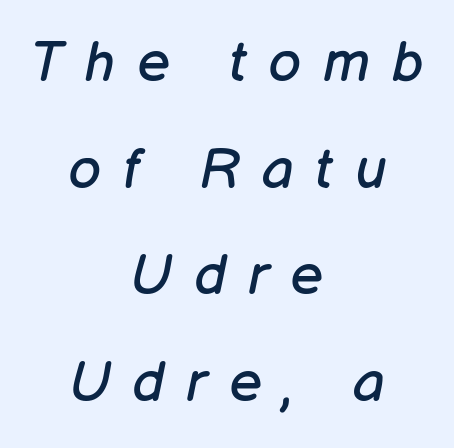
Q: Is the text bold? A: No.
Q: Is the text italic (slanted)? A: Yes, it leans right by about 12 degrees.
Q: Is the text underlined? A: No.
Q: How is the paragraph aligned? A: Centered.
Q: Is the spacing between letters normal or unusually wide? A: Unusually wide.
Q: Width (condensed, normal, or wide)? A: Normal.
Q: Stroke contrast? A: Low.
Q: x-height? A: Medium.
Q: Monospaced? A: No.
